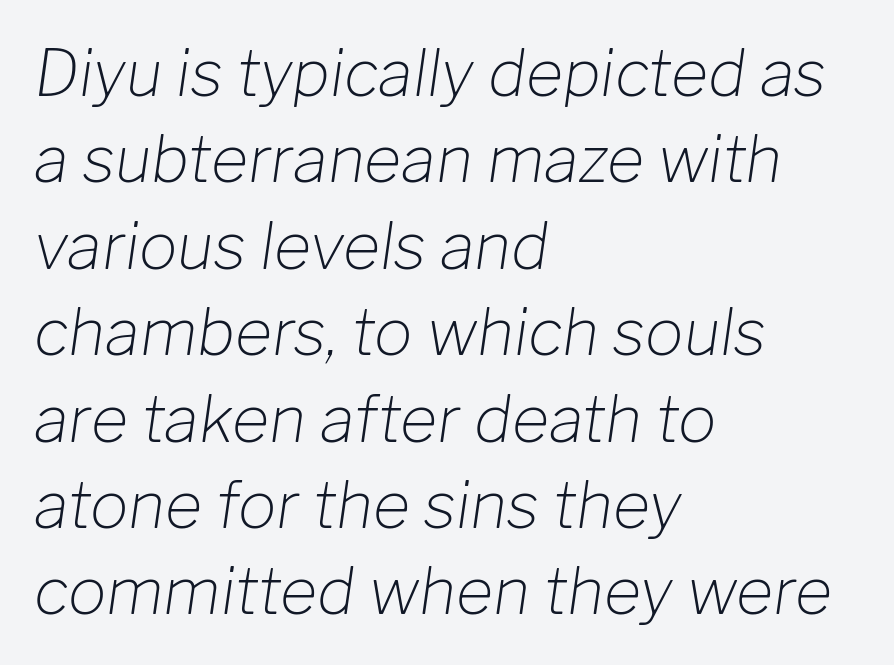
{"italic": "yes", "lean": "right", "slant_degrees": 8, "bold": "no", "weight": "light", "width": "normal", "stroke_contrast": "low", "x_height": "medium", "monospaced": "no", "underline": "no", "align": "left", "line_spacing": "normal", "line_spacing_ratio": 1.35, "letter_spacing": "normal", "letter_spacing_em": 0.0, "glyph_px": 64}
